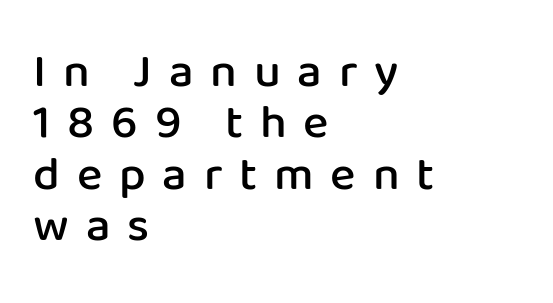
The image shows 48 px semibold sans-serif type, upright; set left-aligned, tight line spacing (1.07x), unusually wide letter spacing (+0.35 em), not underlined; low stroke contrast and a medium x-height.
